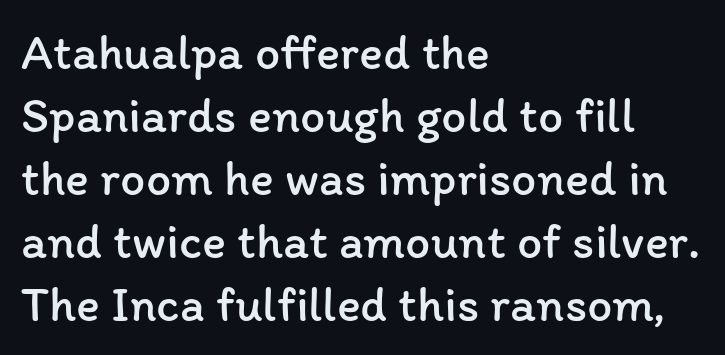
Vertical stems look standard width or narrower in stroke. Reading down the column, the eye jumps a familiar distance to each next line. These lines keep a tight, regular rhythm from letter to letter. Compared with a centered layout, this one pins lines to the left instead. Posture: vertical. Spacing verdict: proportional, widths tailored to each character.
